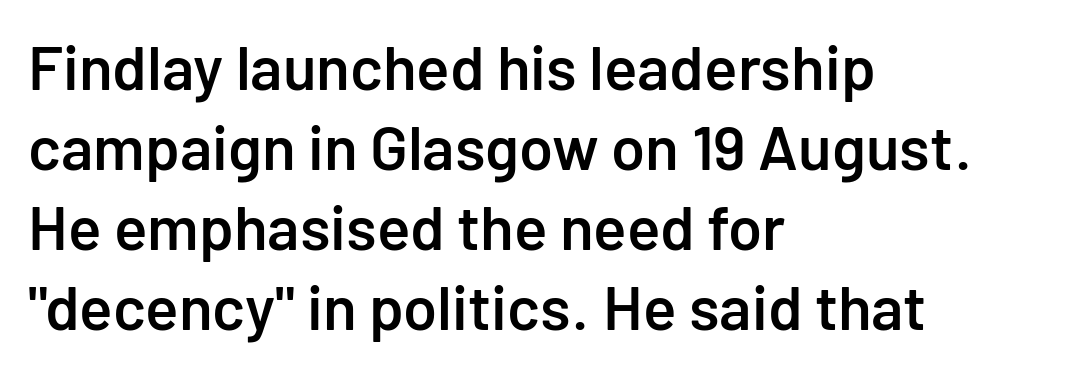
The image shows 62 px semibold sans-serif type, upright; set left-aligned, normal line spacing (1.29x), normal letter spacing, not underlined; low stroke contrast and a medium x-height.
